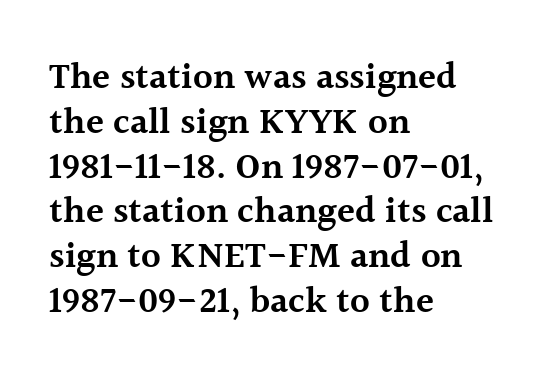
The image shows 37 px semibold serif type, upright; set left-aligned, line spacing 1.21x, normal letter spacing, not underlined; a medium x-height.
